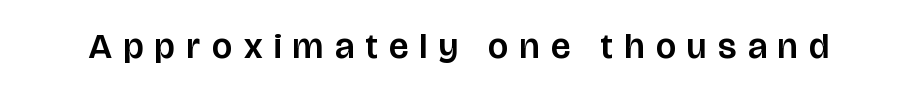
{"serif": "no", "italic": "no", "width": "normal", "stroke_contrast": "low", "x_height": "large", "monospaced": "no", "underline": "no", "letter_spacing": "wide", "letter_spacing_em": 0.32, "glyph_px": 36}
